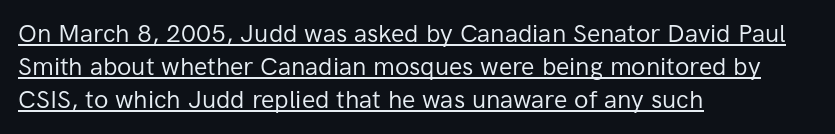
Q: Is the text bold? A: No.
Q: Is the text italic (slanted)? A: No, it is upright.
Q: Is the text underlined? A: Yes.
Q: How is the paragraph aligned? A: Left-aligned.
Q: Is the spacing between letters normal or unusually wide? A: Normal.
Q: Is the spacing between lines tight, normal or loose? A: Normal.
